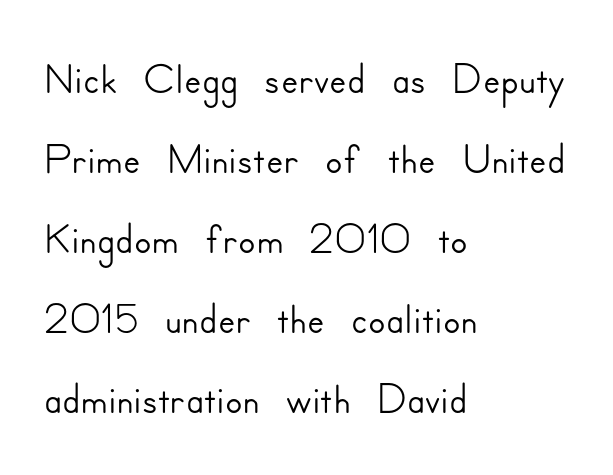
The image shows 64 px sans-serif type, upright; set left-aligned, normal line spacing (1.25x), normal letter spacing, not underlined; low stroke contrast and a small x-height.
